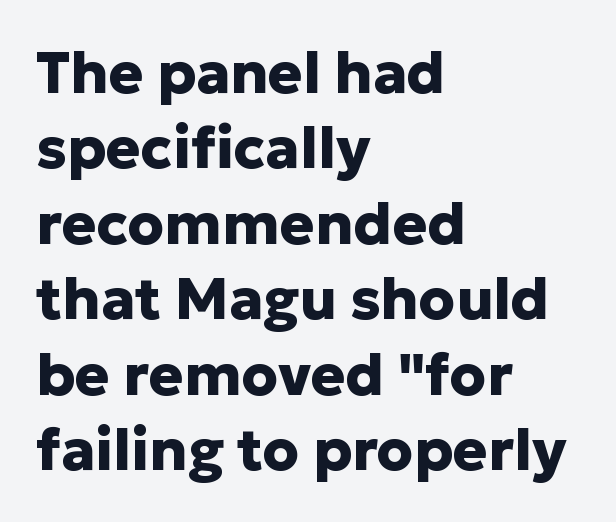
{"serif": "no", "italic": "no", "bold": "yes", "weight": "heavy", "width": "normal", "stroke_contrast": "low", "x_height": "medium", "monospaced": "no", "underline": "no", "align": "left", "line_spacing": "normal", "line_spacing_ratio": 1.3, "letter_spacing": "normal", "letter_spacing_em": 0.0, "glyph_px": 58}
